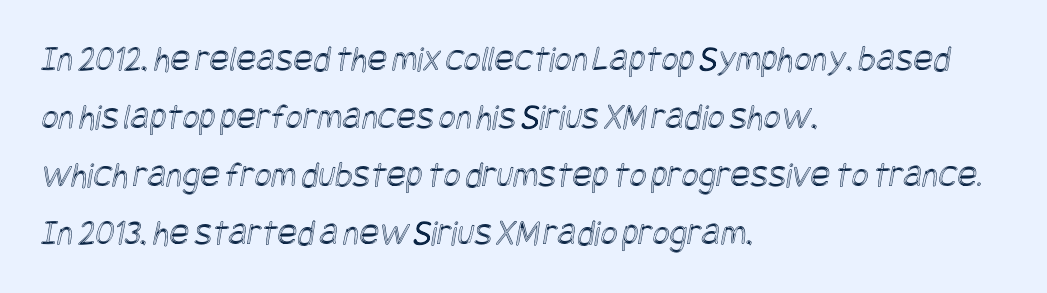
{"width": "condensed", "x_height": "large", "underline": "no", "align": "left", "line_spacing": "normal", "line_spacing_ratio": 1.57, "letter_spacing": "normal", "letter_spacing_em": 0.0, "glyph_px": 37}
